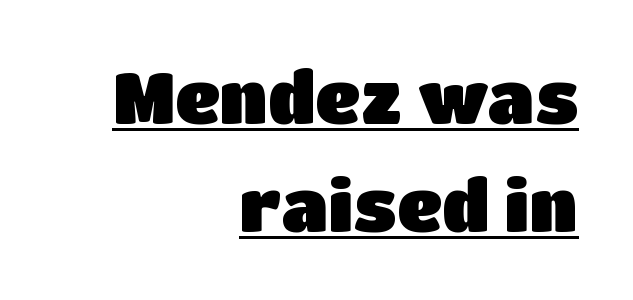
Q: Is the text italic (slanted)? A: No, it is upright.
Q: Is the typeface a serif or a sans-serif typeface? A: Sans-serif.
Q: Is the text underlined? A: Yes.
Q: How is the paragraph aligned? A: Right-aligned.
Q: Is the spacing between letters normal or unusually wide? A: Normal.
Q: Is the spacing between lines tight, normal or loose? A: Normal.
Q: Width (condensed, normal, or wide)? A: Normal.
Q: Stroke contrast? A: Low.
Q: x-height? A: Large.
Q: Monospaced? A: No.
